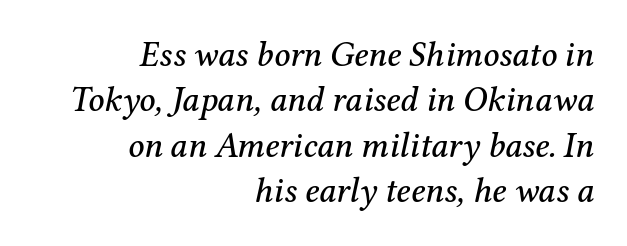
Inter-character spacing is left at the font's built-in metrics. Just letters on the line, the space beneath them empty. A typesetter would label this face a serif. Tall strokes in this sample are angled rather than plumb.
